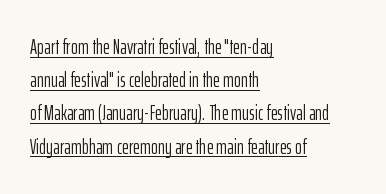
Think standard paragraph weight, or any step lighter than that. The typography opts for an upright posture over an oblique one. The rag falls on the right side of this text block. The face used here appears with an underline applied. Leading: standard. Here the glyphs are tracked normally, forming tight word shapes.
